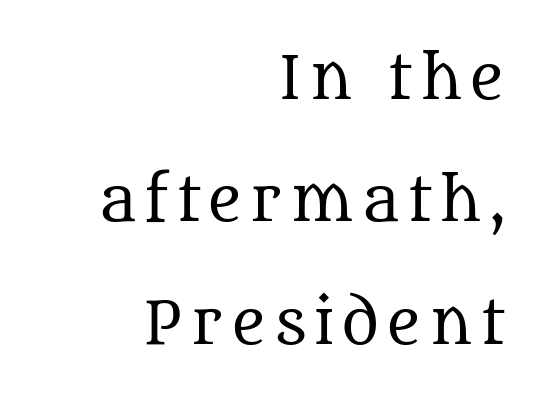
The image shows 58 px regular-weight serif type, upright; set right-aligned, loose line spacing (2.11x), not underlined; medium stroke contrast and a large x-height.
